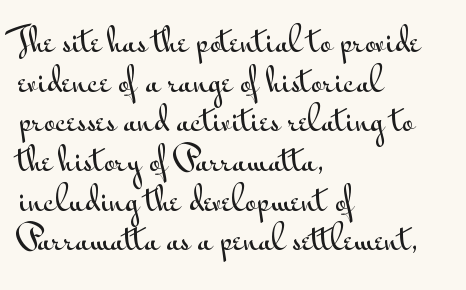
Examine the stroke ends and you'll find no serifs. The ragged edge is on the right, which tells us the setting is flush left. The space beneath each line is pristine and unruled. The line-height multiplier appears to be the usual default.
